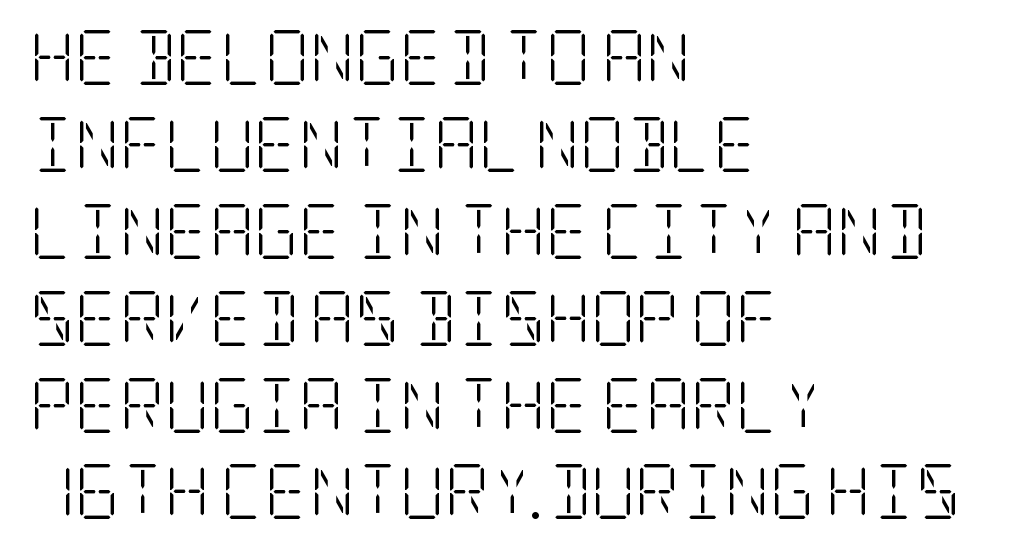
{"serif": "yes", "italic": "no", "bold": "no", "weight": "light", "width": "condensed", "stroke_contrast": "low", "x_height": "large", "underline": "no", "align": "left", "line_spacing": "normal", "line_spacing_ratio": 1.58, "letter_spacing": "normal", "letter_spacing_em": 0.0, "glyph_px": 55}
